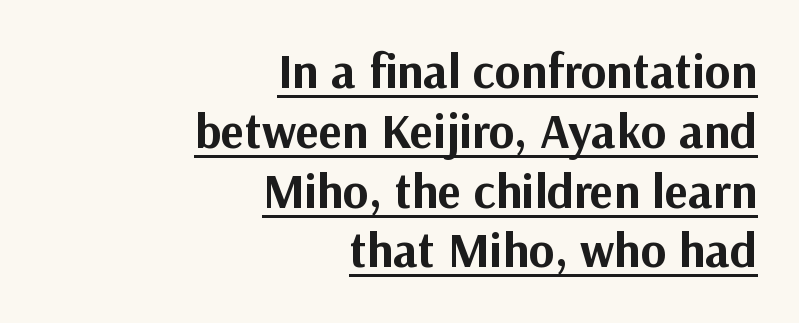
The image shows 49 px bold sans-serif type, upright; set right-aligned, line spacing 1.22x, normal letter spacing, underlined; medium stroke contrast and a medium x-height.
